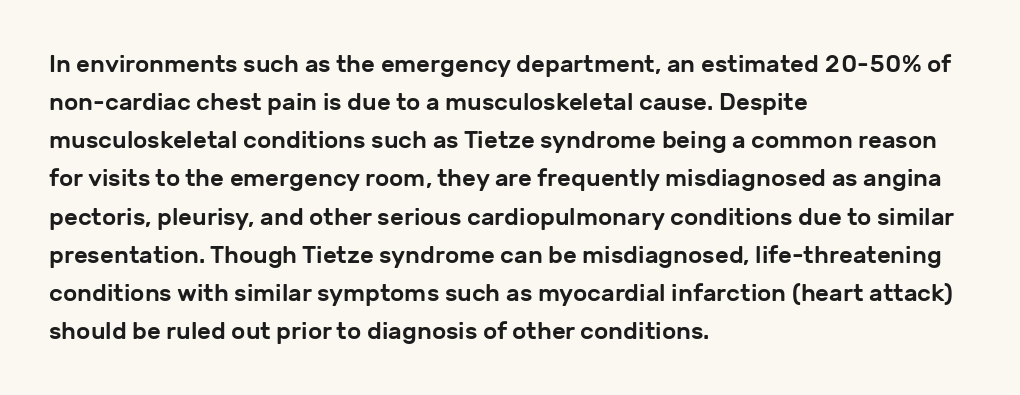
Q: Is the text italic (slanted)? A: No, it is upright.
Q: Is the text underlined? A: No.
Q: How is the paragraph aligned? A: Left-aligned.
Q: Is the spacing between letters normal or unusually wide? A: Normal.
Q: Is the spacing between lines tight, normal or loose? A: Normal.
